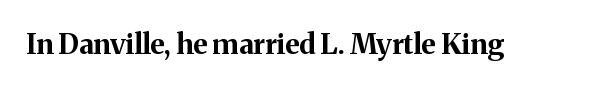
The image shows 28 px bold serif type, upright; set normal letter spacing, not underlined; medium stroke contrast and a medium x-height.
